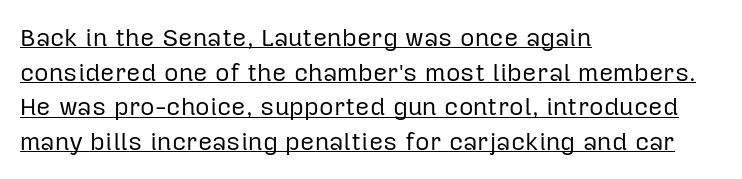
{"italic": "no", "bold": "no", "underline": "yes", "align": "left", "line_spacing": "normal", "line_spacing_ratio": 1.39, "letter_spacing": "normal", "letter_spacing_em": 0.0, "glyph_px": 25}
